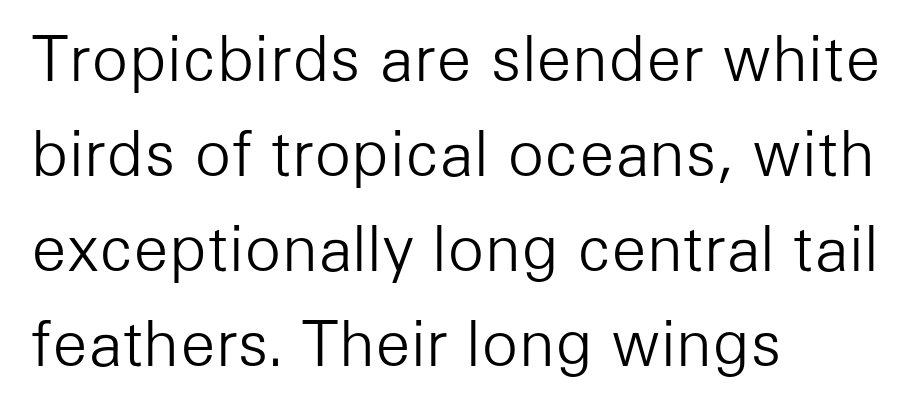
{"serif": "no", "italic": "no", "bold": "no", "weight": "light", "width": "normal", "stroke_contrast": "low", "x_height": "medium", "monospaced": "no", "underline": "no", "align": "left", "line_spacing": "normal", "line_spacing_ratio": 1.56, "letter_spacing": "normal", "letter_spacing_em": 0.0, "glyph_px": 61}
